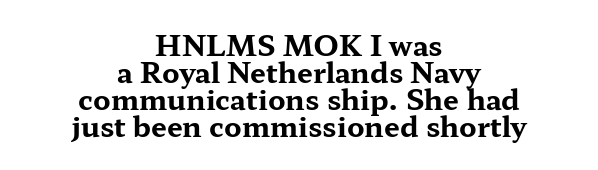
The line texture is even and compact thanks to regular tracking. Horizontal alignment here is central, giving a formal, balanced look. Notice how the stems are strictly vertical — no italics here. The face used here is seriffed, in the tradition of book romans. Note the varied advance widths — an 'i' is clearly narrower than an 'm'.
